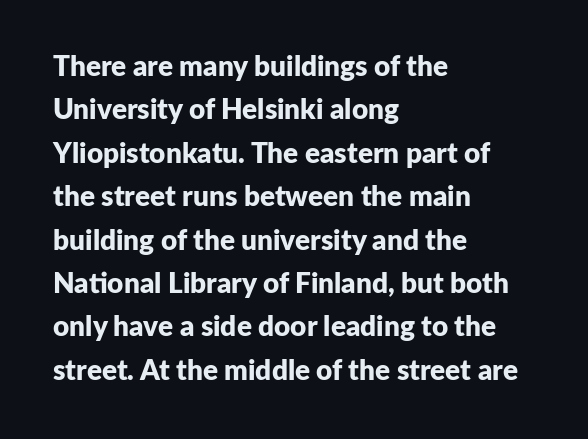
Q: Is the text bold? A: Yes.
Q: Is the text italic (slanted)? A: No, it is upright.
Q: Is the typeface a serif or a sans-serif typeface? A: Sans-serif.
Q: Is the text underlined? A: No.
Q: How is the paragraph aligned? A: Left-aligned.
Q: Is the spacing between letters normal or unusually wide? A: Normal.
Q: Is the spacing between lines tight, normal or loose? A: Normal.
Q: Width (condensed, normal, or wide)? A: Normal.
Q: Stroke contrast? A: Low.
Q: x-height? A: Medium.
Q: Monospaced? A: No.
